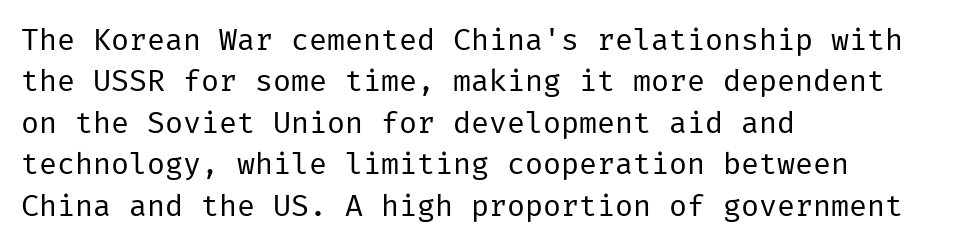
The image shows 30 px regular-weight sans-serif type, upright; set left-aligned, normal line spacing (1.38x), normal letter spacing, not underlined; low stroke contrast and a medium x-height.
